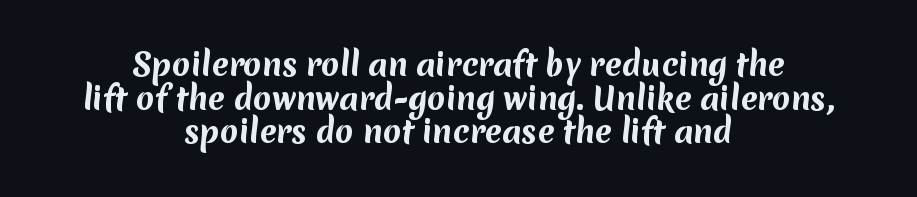
The image shows 30 px bold sans-serif type; set centered, tight line spacing (1.12x), normal letter spacing, not underlined; medium stroke contrast and a medium x-height.
